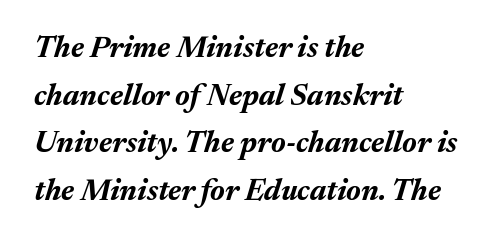
{"italic": "yes", "lean": "right", "slant_degrees": 17, "bold": "yes", "weight": "bold", "width": "normal", "stroke_contrast": "medium", "x_height": "medium", "monospaced": "no", "underline": "no", "align": "left", "line_spacing": "normal", "line_spacing_ratio": 1.59, "letter_spacing": "normal", "letter_spacing_em": 0.0, "glyph_px": 30}
